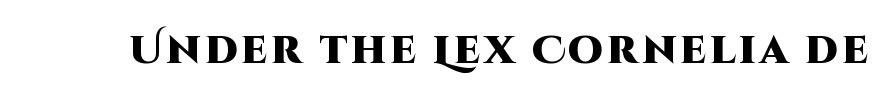
{"serif": "no", "italic": "no", "bold": "yes", "weight": "heavy", "width": "normal", "stroke_contrast": "high", "x_height": "large", "monospaced": "no", "underline": "no", "glyph_px": 39}
